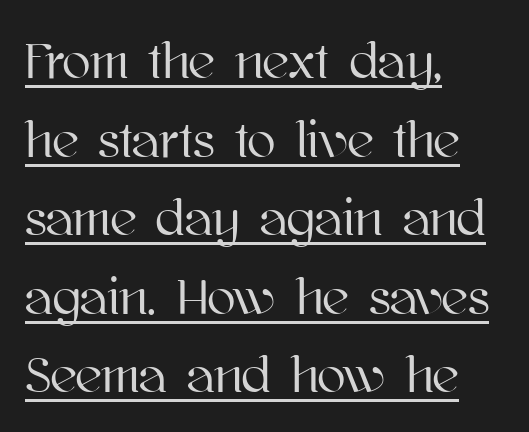
Q: Is the text italic (slanted)? A: No, it is upright.
Q: Is the text underlined? A: Yes.
Q: How is the paragraph aligned? A: Left-aligned.
Q: Is the spacing between letters normal or unusually wide? A: Normal.
Q: Is the spacing between lines tight, normal or loose? A: Normal.
Q: Width (condensed, normal, or wide)? A: Normal.
Q: Stroke contrast? A: High.
Q: x-height? A: Medium.
Q: Monospaced? A: No.
